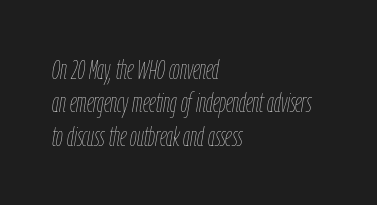
{"italic": "yes", "lean": "right", "slant_degrees": 9, "bold": "no", "underline": "no", "align": "left", "line_spacing_ratio": 1.24, "letter_spacing": "normal", "letter_spacing_em": 0.0, "glyph_px": 27}
